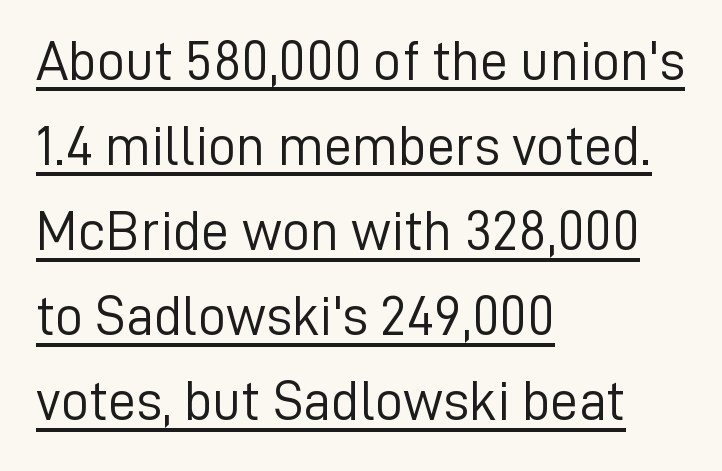
{"serif": "no", "italic": "no", "bold": "no", "weight": "light", "width": "normal", "stroke_contrast": "low", "x_height": "medium", "monospaced": "no", "underline": "yes", "align": "left", "line_spacing": "normal", "line_spacing_ratio": 1.52, "letter_spacing": "normal", "letter_spacing_em": 0.0, "glyph_px": 56}
